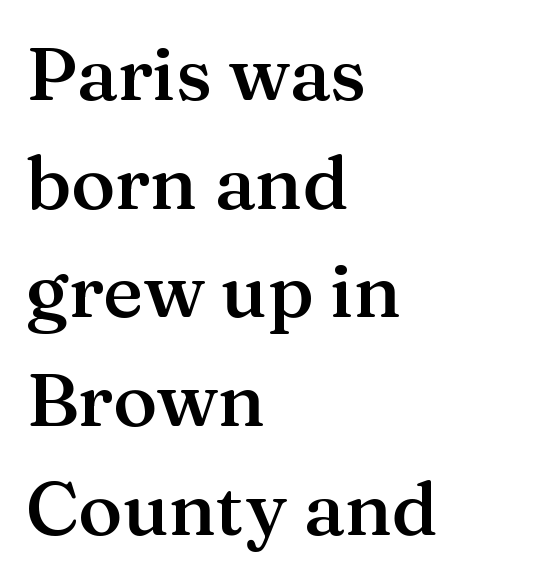
Q: Is the text bold? A: Semi-bold.
Q: Is the text italic (slanted)? A: No, it is upright.
Q: Is the typeface a serif or a sans-serif typeface? A: Serif.
Q: Is the text underlined? A: No.
Q: How is the paragraph aligned? A: Left-aligned.
Q: Is the spacing between letters normal or unusually wide? A: Normal.
Q: Is the spacing between lines tight, normal or loose? A: Normal.
Q: Width (condensed, normal, or wide)? A: Normal.
Q: Stroke contrast? A: Medium.
Q: x-height? A: Medium.
Q: Monospaced? A: No.
